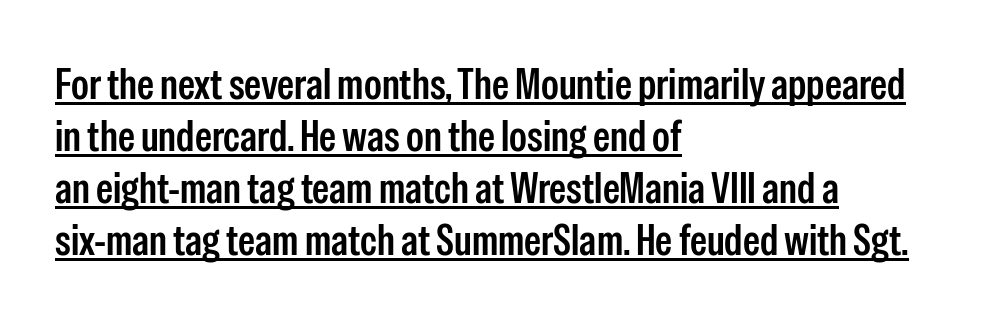
Italic: no, the glyphs are upright roman. These characters rest on top of a visible drawn line. Reading down the block, your eye returns to a fixed left position each line. Does the type have serifs? No, each stem ends abruptly. Glyph-to-glyph distance matches everyday printed text.
